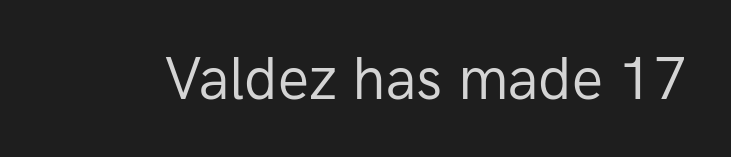
The image shows 58 px regular-weight sans-serif type, upright; set normal letter spacing, not underlined; low stroke contrast and a medium x-height.
